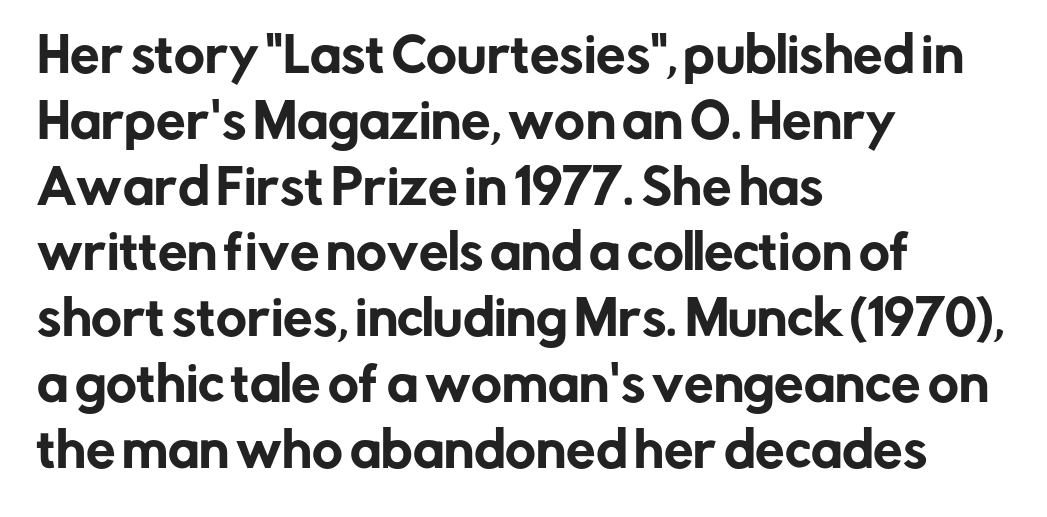
{"serif": "no", "italic": "no", "width": "normal", "stroke_contrast": "low", "x_height": "medium", "monospaced": "no", "underline": "no", "align": "left", "line_spacing": "normal", "line_spacing_ratio": 1.4, "letter_spacing": "normal", "letter_spacing_em": 0.0, "glyph_px": 47}
